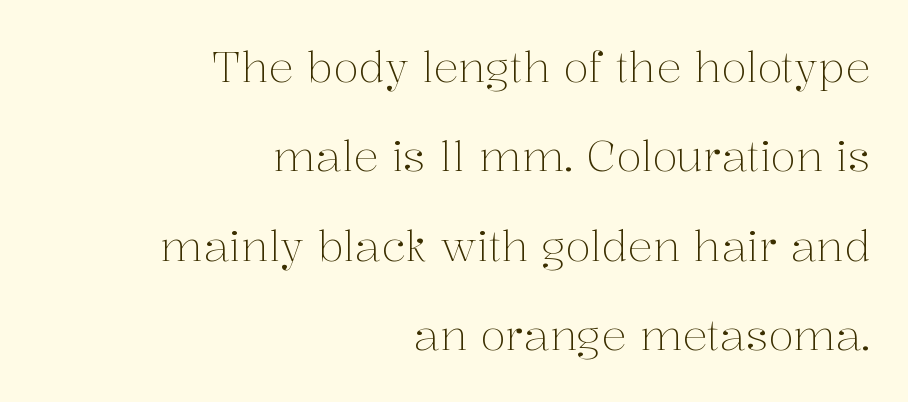
The image shows 42 px light serif type, upright; set right-aligned, loose line spacing (2.13x), normal letter spacing, not underlined; medium stroke contrast and a medium x-height.
